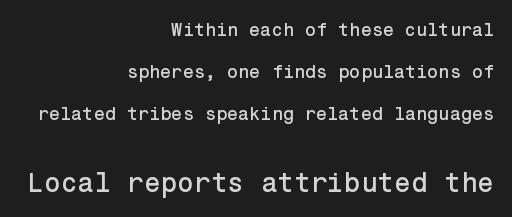
Words float on clear page, feet unadorned. Larger block? The one below; the one above is distinctly smaller. Does the leading feel generous? Absolutely, it's lavish. These lines are set flush right with a ragged left edge. When letters stand straight like this, we call the style roman or upright.
